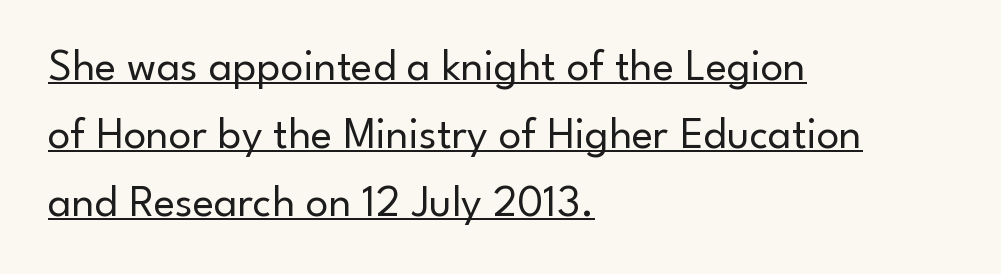
Emphasis is given by a line drawn under the lettering. The face used here is a sans, in the tradition of grotesques and geometrics. Compared with a typical body face, this is equally light or lighter still. The ragged edge is on the right, which tells us the setting is flush left. The tracking reads as untouched default to a designer's eye.
